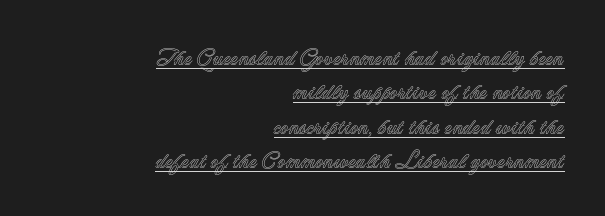
The image shows 22 px text type; set right-aligned, normal line spacing (1.56x), normal letter spacing, underlined.
